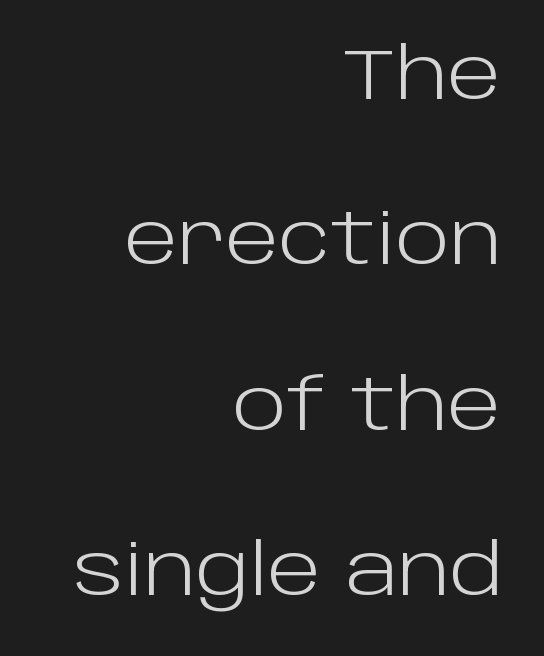
{"serif": "no", "italic": "no", "bold": "no", "weight": "light", "width": "normal", "stroke_contrast": "low", "x_height": "large", "monospaced": "no", "underline": "no", "align": "right", "line_spacing": "loose", "line_spacing_ratio": 2.33, "letter_spacing": "normal", "letter_spacing_em": 0.0, "glyph_px": 71}
